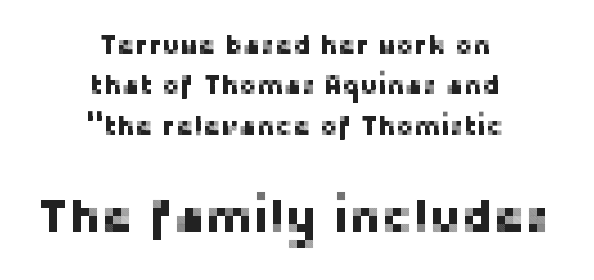
Q: Is the text italic (slanted)? A: No, it is upright.
Q: Is the typeface a serif or a sans-serif typeface? A: Sans-serif.
Q: Is the text underlined? A: No.
Q: How is the paragraph aligned? A: Centered.
Q: Is the spacing between letters normal or unusually wide? A: Normal.
Q: Is the spacing between lines tight, normal or loose? A: Normal.
Q: Which block of text is set in a larger size, the first (top) or the second (bottom)? A: The second (bottom) one.
Q: Width (condensed, normal, or wide)? A: Normal.
Q: Stroke contrast? A: Low.
Q: x-height? A: Medium.
Q: Monospaced? A: No.
